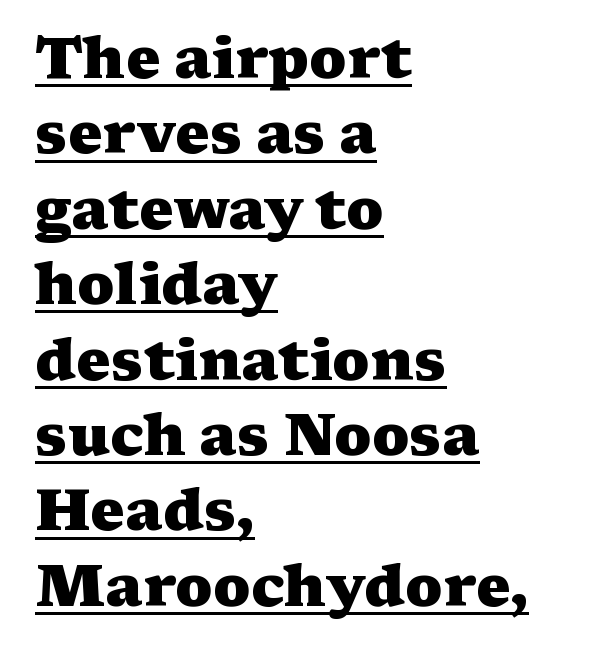
Q: Is the text bold? A: Yes.
Q: Is the text italic (slanted)? A: No, it is upright.
Q: Is the typeface a serif or a sans-serif typeface? A: Serif.
Q: Is the text underlined? A: Yes.
Q: How is the paragraph aligned? A: Left-aligned.
Q: Is the spacing between letters normal or unusually wide? A: Normal.
Q: Is the spacing between lines tight, normal or loose? A: Normal.
Q: Width (condensed, normal, or wide)? A: Wide.
Q: Stroke contrast? A: Medium.
Q: x-height? A: Medium.
Q: Monospaced? A: No.
